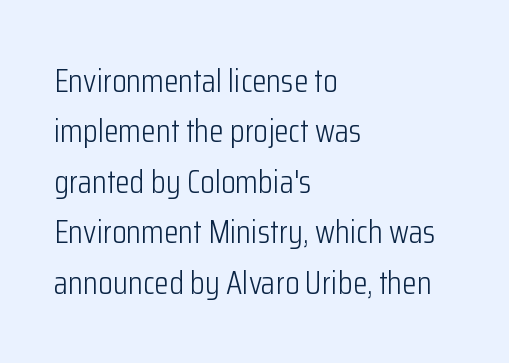
The image shows 33 px light, condensed sans-serif type, upright; set left-aligned, normal line spacing (1.53x), normal letter spacing, not underlined; low stroke contrast and a medium x-height.
